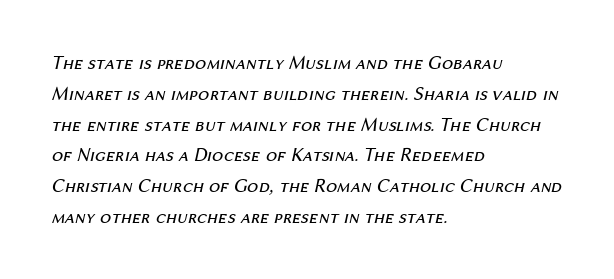
The typesetting does not lean heavy: it is not bold. The passage shown is not underscored anywhere. The passage shown leans; its letterforms are oblique. Normally led — the rows are evenly, conventionally spaced. The horizontal fit of the characters is conventional and even.
